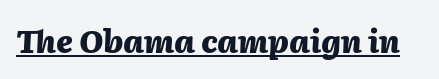
Emphasis-style slanted type is in use. How are the letters spaced? Ordinarily, with no added tracking. Like a heading marked for emphasis, these lines bear an underscore. The font is running at its bold setting.
